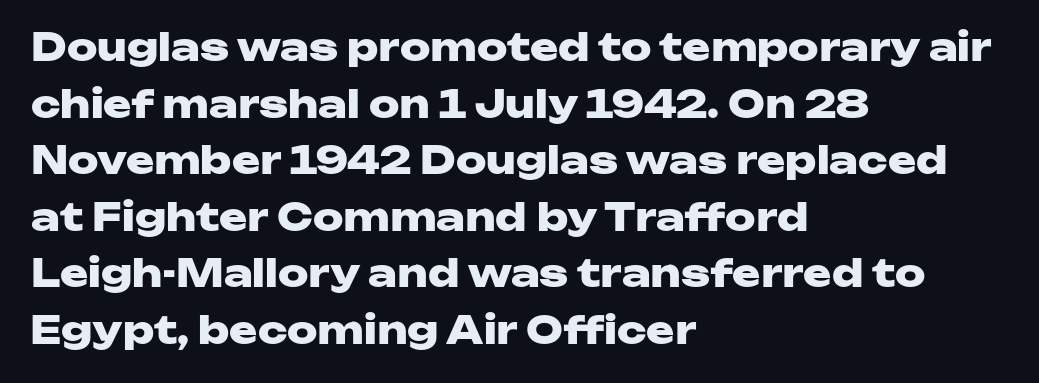
The image shows 38 px heavy, wide sans-serif type, upright; set left-aligned, normal line spacing (1.49x), normal letter spacing, not underlined; low stroke contrast and a medium x-height.
